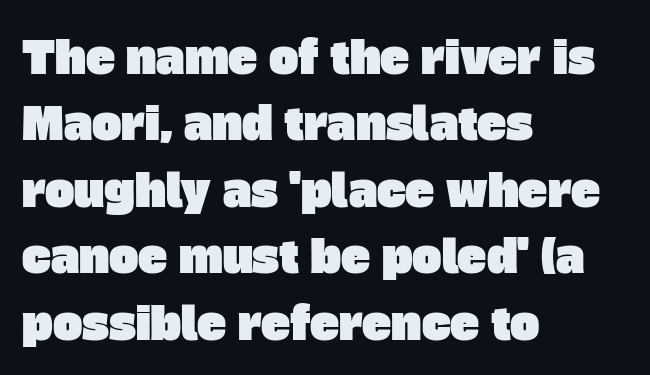
Normally led — the rows are evenly, conventionally spaced. You could call the tracking neutral — neither tight nor loose. The string is rendered with underlining switched off. Nope, no serifs anywhere on these letters.
